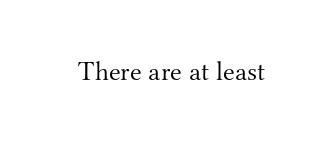
The image shows 27 px text type, upright; set normal letter spacing, not underlined.
